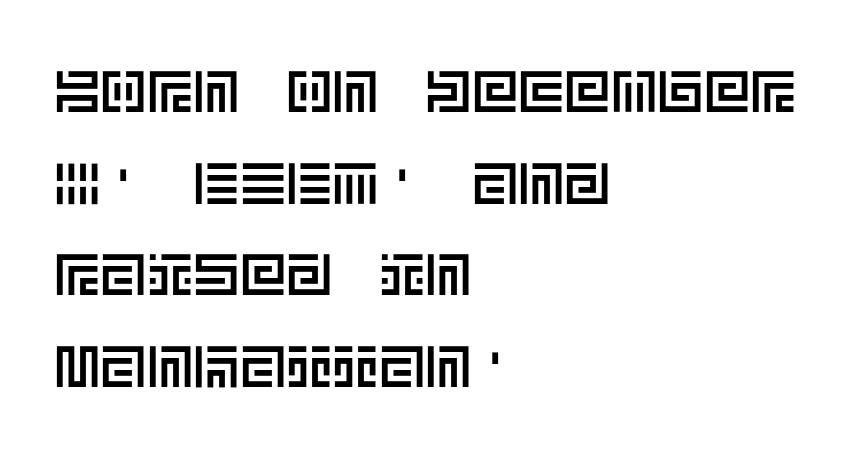
Q: Is the text italic (slanted)? A: No, it is upright.
Q: Is the text underlined? A: No.
Q: How is the paragraph aligned? A: Left-aligned.
Q: Is the spacing between letters normal or unusually wide? A: Normal.
Q: Is the spacing between lines tight, normal or loose? A: Normal.
Q: Width (condensed, normal, or wide)? A: Normal.
Q: x-height? A: Large.
